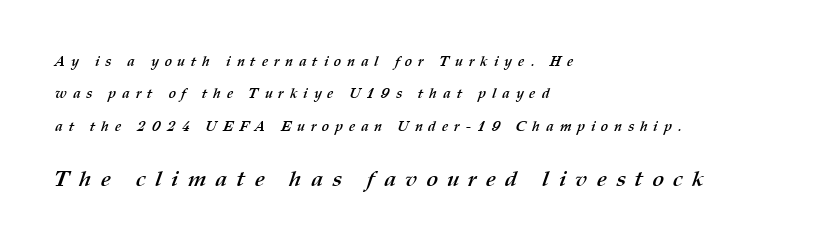
{"bold": "yes", "underline": "no", "align": "left", "line_spacing": "loose", "line_spacing_ratio": 2.31, "letter_spacing": "wide", "letter_spacing_em": 0.42, "larger_block": "second", "size_ratio": 1.57, "glyph_px": 22}
